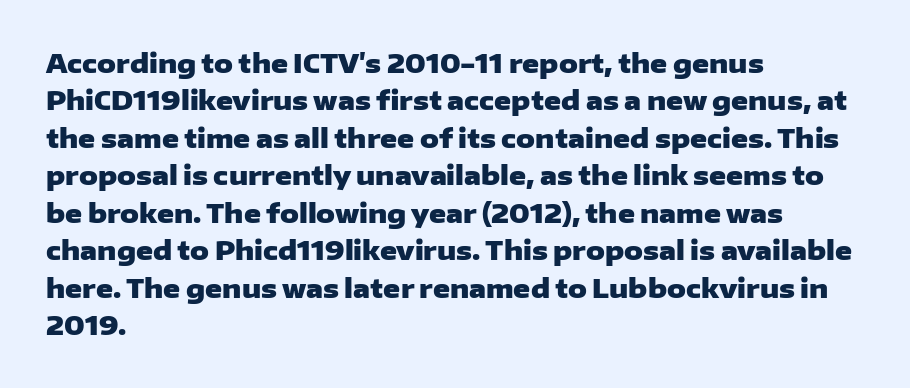
The image shows 26 px bold type, upright; set left-aligned, normal line spacing (1.44x), normal letter spacing, not underlined.
